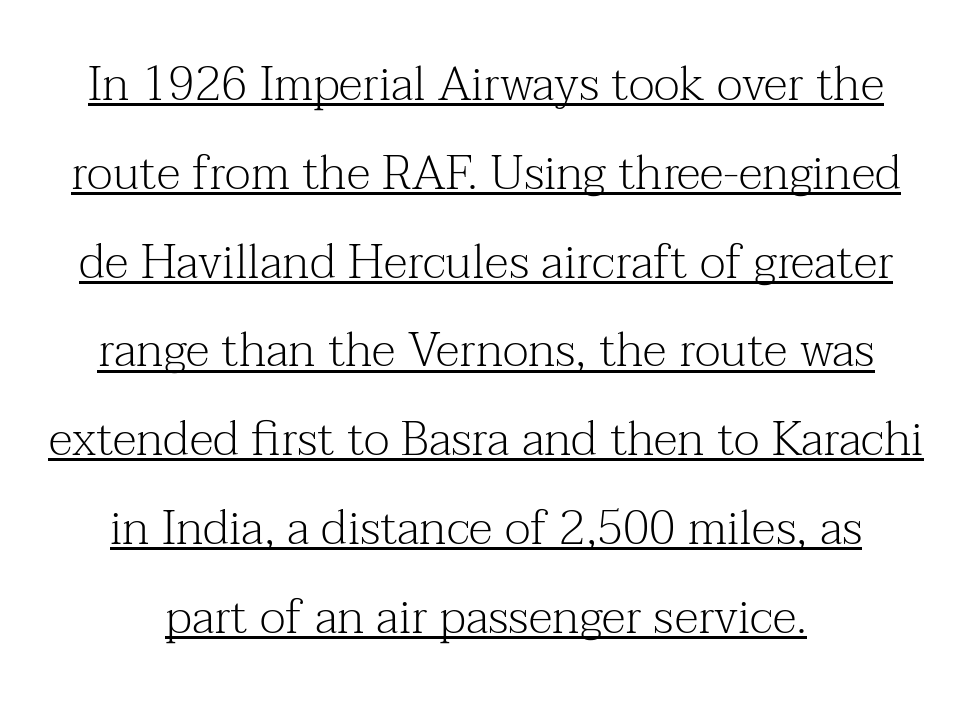
It's the straight-up-and-down kind of type. These lines are rendered in a variable-pitch font. The passage shown is underscored from start to finish. The setting favours the middle, as headings and verse often do.
